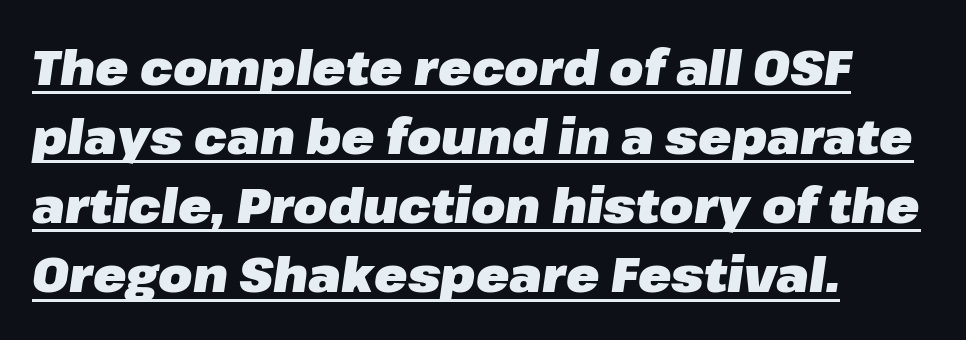
{"italic": "yes", "lean": "right", "slant_degrees": 8, "bold": "yes", "weight": "heavy", "width": "normal", "stroke_contrast": "low", "x_height": "medium", "monospaced": "no", "underline": "yes", "align": "left", "line_spacing": "normal", "line_spacing_ratio": 1.41, "letter_spacing": "normal", "letter_spacing_em": 0.0, "glyph_px": 49}
